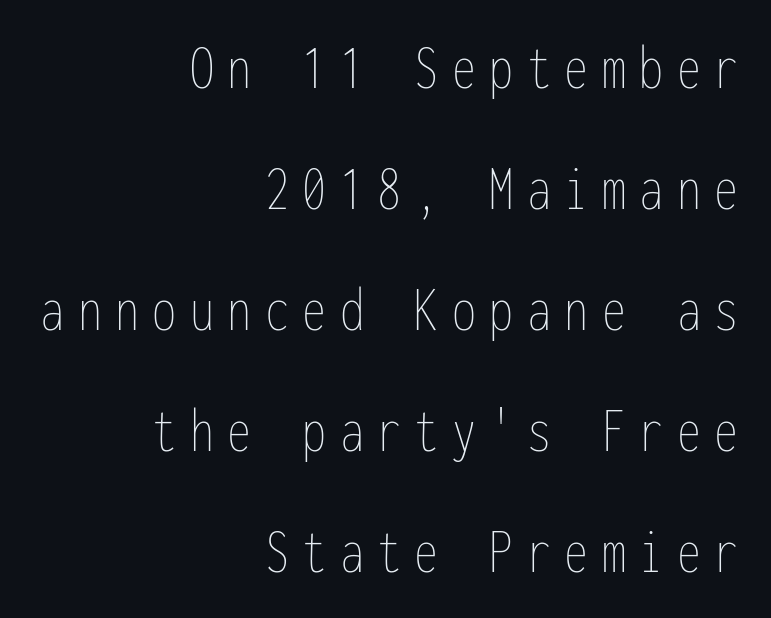
{"italic": "no", "bold": "no", "weight": "thin", "width": "condensed", "stroke_contrast": "low", "x_height": "medium", "monospaced": "yes", "underline": "no", "align": "right", "line_spacing_ratio": 1.89, "letter_spacing": "wide", "letter_spacing_em": 0.21, "glyph_px": 64}
